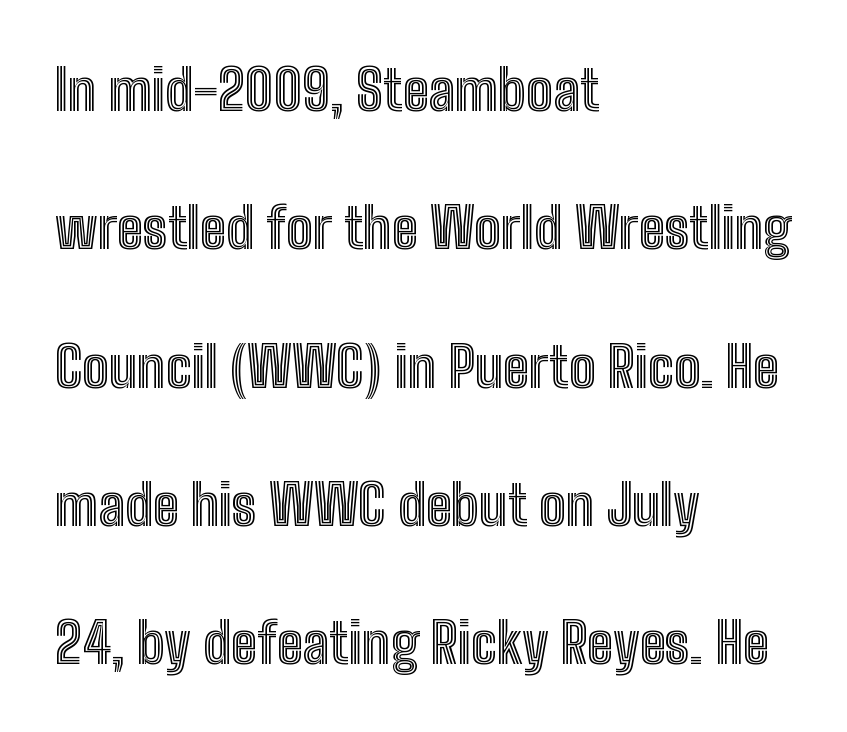
The image shows 56 px condensed type, upright; set left-aligned, loose line spacing (2.47x), normal letter spacing, not underlined; a medium x-height.
